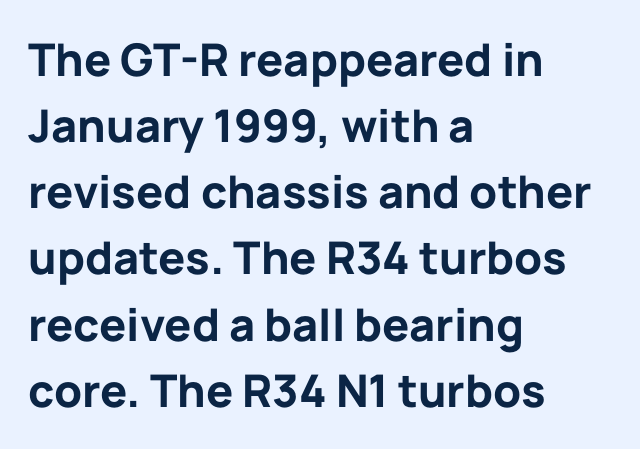
{"serif": "no", "italic": "no", "bold": "yes", "weight": "bold", "width": "normal", "stroke_contrast": "low", "x_height": "medium", "monospaced": "no", "underline": "no", "align": "left", "line_spacing": "normal", "line_spacing_ratio": 1.47, "letter_spacing": "normal", "letter_spacing_em": 0.0, "glyph_px": 45}
